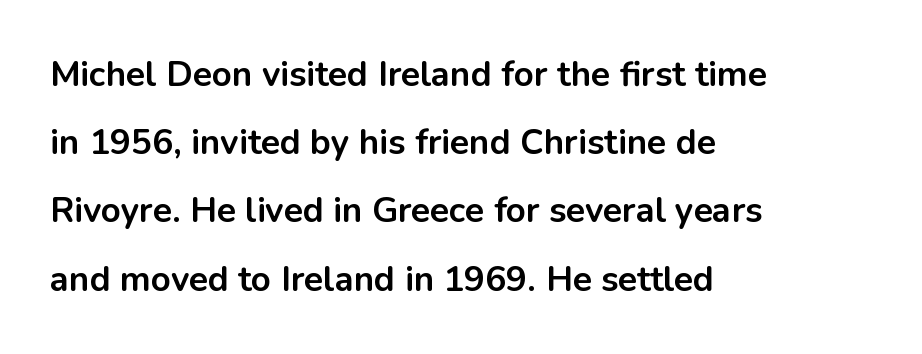
I'd describe the lettering as bold — thick and assertive. The type family on display is of the sans-serif kind. In terms of posture, this sample is upright. The typesetter chose a ragged-right arrangement here. The leading is generous, giving the passage an open texture.
